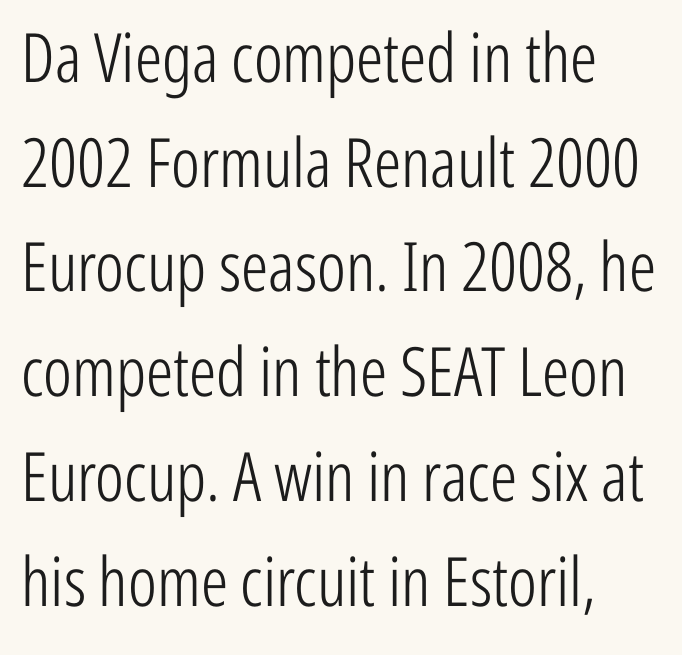
Nothing heavy about these letters — not bold at all. Serifs: no, the terminals of the letterforms are clean. The letters advance in unequal steps, a hallmark of proportional type. The horizontal fit of the characters is conventional and even. Reading down the block, your eye returns to a fixed left position each line. Ascenders rise straight up at ninety degrees.
